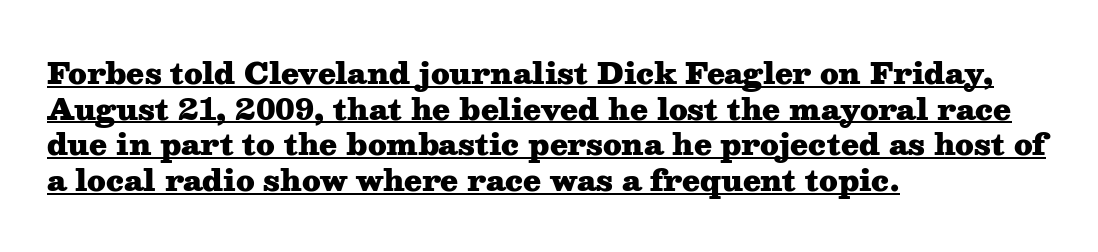
{"serif": "yes", "italic": "no", "bold": "yes", "weight": "heavy", "width": "wide", "stroke_contrast": "medium", "x_height": "medium", "monospaced": "no", "underline": "yes", "align": "left", "line_spacing_ratio": 1.23, "letter_spacing": "normal", "letter_spacing_em": 0.0, "glyph_px": 29}
